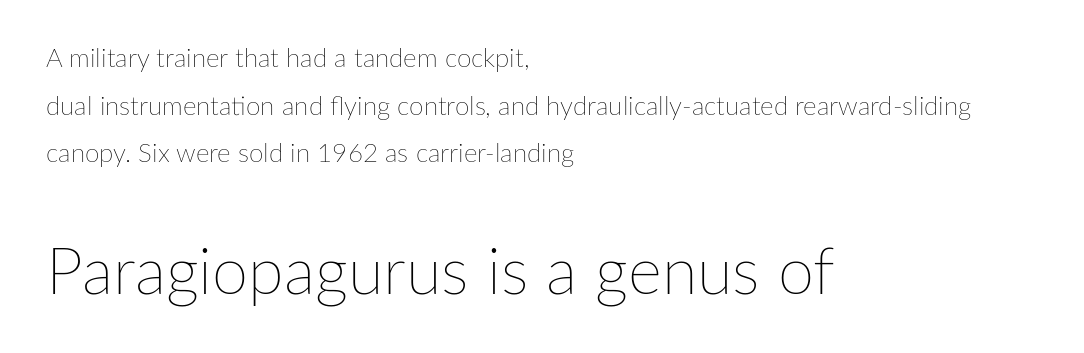
Q: Is the text bold? A: No.
Q: Is the text italic (slanted)? A: No, it is upright.
Q: Is the text underlined? A: No.
Q: How is the paragraph aligned? A: Left-aligned.
Q: Is the spacing between letters normal or unusually wide? A: Normal.
Q: Which block of text is set in a larger size, the first (top) or the second (bottom)? A: The second (bottom) one.
Q: Width (condensed, normal, or wide)? A: Normal.
Q: Stroke contrast? A: Low.
Q: x-height? A: Medium.
Q: Monospaced? A: No.
